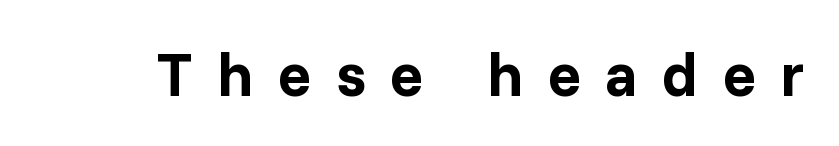
The image shows 62 px bold sans-serif type, upright; set unusually wide letter spacing (+0.39 em), not underlined; low stroke contrast and a medium x-height.
